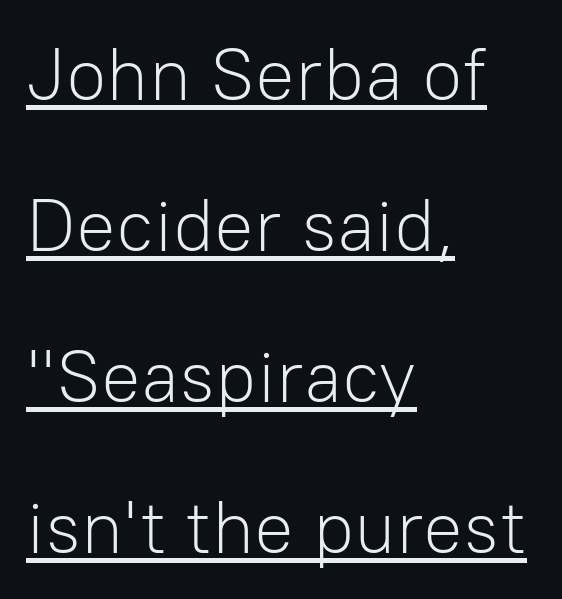
The image shows 74 px light sans-serif type, upright; set left-aligned, loose line spacing (2.04x), normal letter spacing, underlined; low stroke contrast and a medium x-height.
